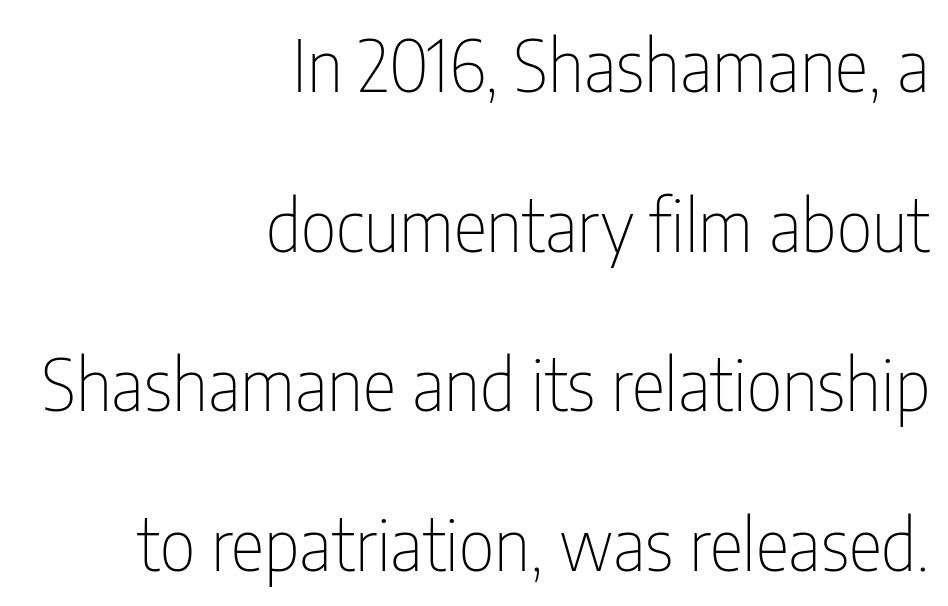
Observe the absence of serifs on each vertical stroke in this sample. Each row of text sits above clean, open space. This rendering uses right alignment, leaving the left contour irregular. Widely set lines give the paragraph a tall, airy silhouette.
